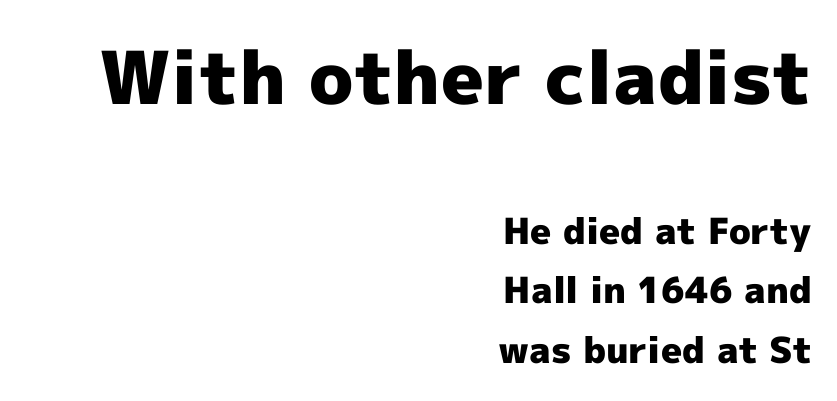
Underline: absent. This rendering uses right alignment, leaving the left contour irregular. Its strokes are broad and dark, the hallmark of bold type. The rendering uses natural spacing where letterforms have individual widths. Is there any slant? The stems are plumb.
